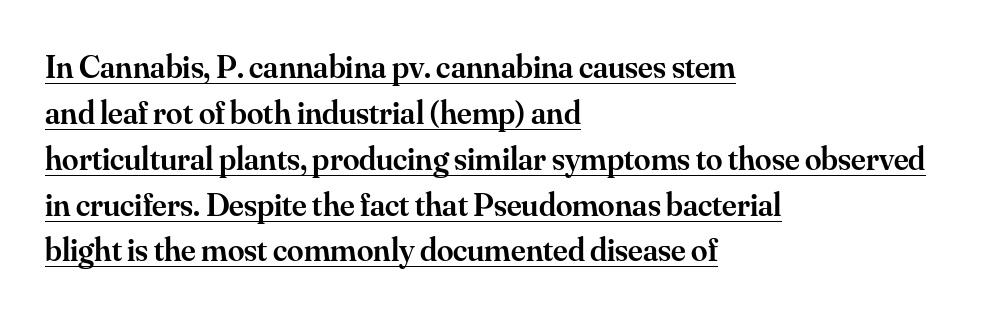
Q: Is the text bold? A: Semi-bold.
Q: Is the text italic (slanted)? A: No, it is upright.
Q: Is the typeface a serif or a sans-serif typeface? A: Serif.
Q: Is the text underlined? A: Yes.
Q: How is the paragraph aligned? A: Left-aligned.
Q: Is the spacing between letters normal or unusually wide? A: Normal.
Q: Is the spacing between lines tight, normal or loose? A: Normal.
Q: Width (condensed, normal, or wide)? A: Normal.
Q: Stroke contrast? A: Medium.
Q: x-height? A: Small.
Q: Monospaced? A: No.
